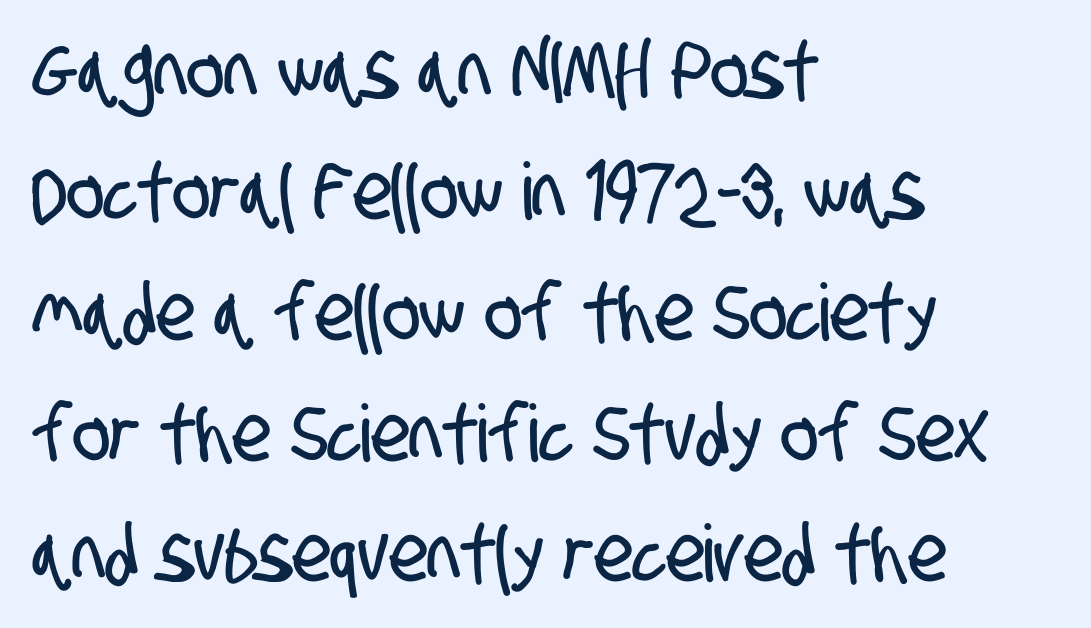
The image shows 79 px condensed sans-serif type; set left-aligned, normal line spacing (1.53x), normal letter spacing, not underlined; low stroke contrast and a large x-height.
